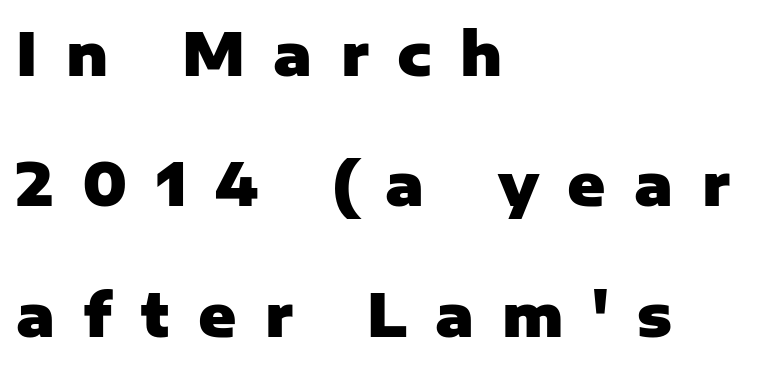
{"serif": "no", "italic": "no", "bold": "yes", "weight": "heavy", "width": "normal", "stroke_contrast": "low", "x_height": "medium", "monospaced": "no", "underline": "no", "align": "left", "line_spacing": "loose", "line_spacing_ratio": 2.25, "letter_spacing": "wide", "letter_spacing_em": 0.49, "glyph_px": 58}
